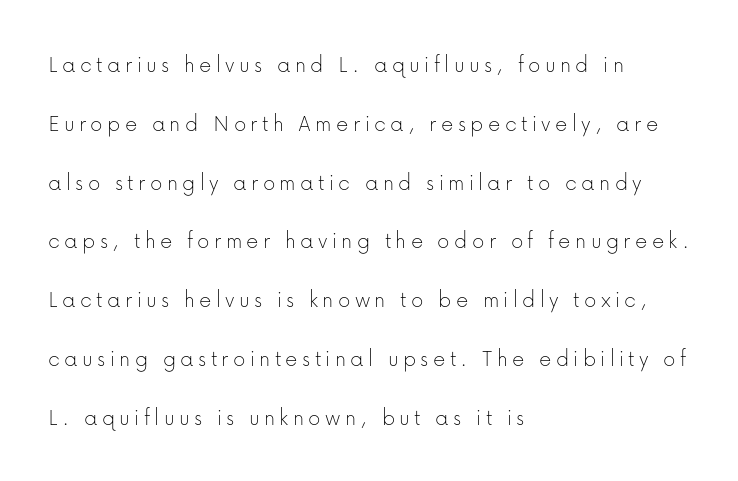
Q: Is the text bold? A: No.
Q: Is the text italic (slanted)? A: No, it is upright.
Q: Is the text underlined? A: No.
Q: How is the paragraph aligned? A: Left-aligned.
Q: Is the spacing between lines tight, normal or loose? A: Loose.
